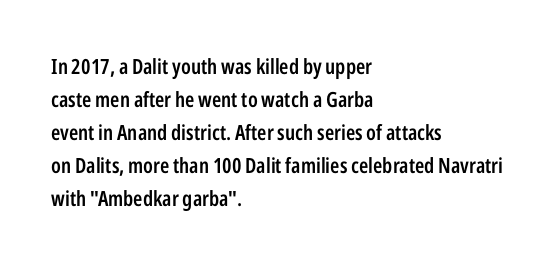
{"italic": "no", "bold": "semi", "underline": "no", "align": "left", "line_spacing": "normal", "line_spacing_ratio": 1.57, "letter_spacing": "normal", "letter_spacing_em": 0.0, "glyph_px": 21}
